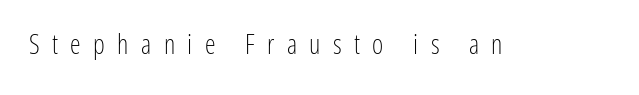
{"italic": "no", "bold": "no", "underline": "no", "letter_spacing": "wide", "letter_spacing_em": 0.46, "glyph_px": 27}
